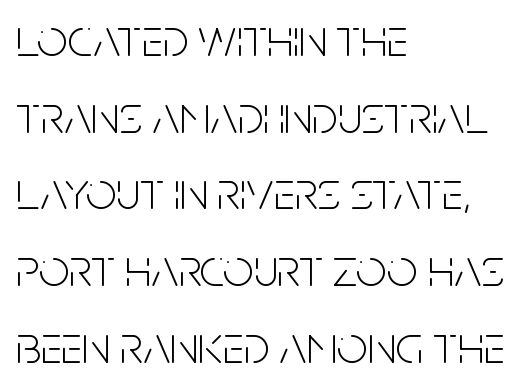
Q: Is the text bold? A: No.
Q: Is the text italic (slanted)? A: No, it is upright.
Q: Is the typeface a serif or a sans-serif typeface? A: Sans-serif.
Q: Is the text underlined? A: No.
Q: How is the paragraph aligned? A: Left-aligned.
Q: Is the spacing between letters normal or unusually wide? A: Normal.
Q: Is the spacing between lines tight, normal or loose? A: Normal.
Q: Width (condensed, normal, or wide)? A: Condensed.
Q: Stroke contrast? A: Low.
Q: x-height? A: Large.
Q: Monospaced? A: No.
